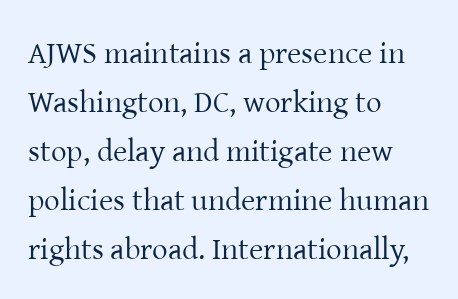
{"serif": "yes", "italic": "no", "bold": "no", "weight": "regular", "width": "normal", "stroke_contrast": "low", "x_height": "medium", "monospaced": "no", "underline": "no", "align": "left", "line_spacing": "normal", "line_spacing_ratio": 1.58, "letter_spacing": "normal", "letter_spacing_em": 0.0, "glyph_px": 31}
